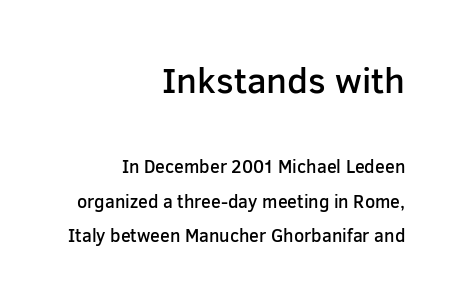
All the whitespace from short lines collects on the left. There is no visible air inserted between adjacent glyphs. Anything drawn beneath the words? Only blank space. The initial chunk of copy outweighs the following chunk in type size.
